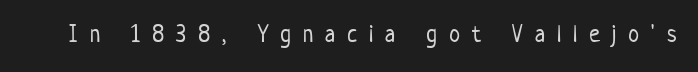
{"italic": "no", "bold": "no", "underline": "no", "letter_spacing": "wide", "letter_spacing_em": 0.48, "glyph_px": 25}
